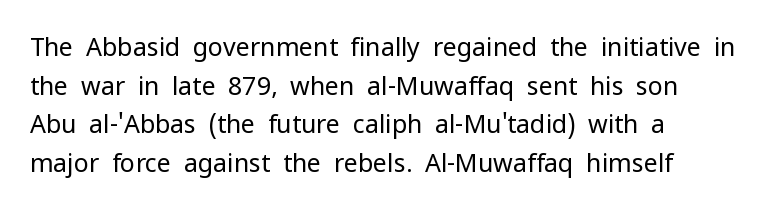
{"italic": "no", "bold": "no", "underline": "no", "align": "left", "line_spacing": "normal", "line_spacing_ratio": 1.55, "letter_spacing": "normal", "letter_spacing_em": 0.0, "glyph_px": 25}
